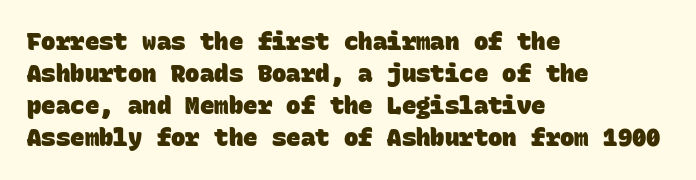
{"bold": "yes", "underline": "no", "align": "left", "line_spacing": "normal", "line_spacing_ratio": 1.34, "letter_spacing": "normal", "letter_spacing_em": 0.0, "glyph_px": 24}
